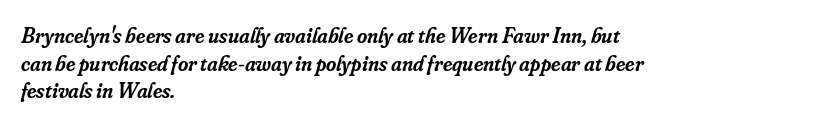
Q: Is the text bold? A: Semi-bold.
Q: Is the text italic (slanted)? A: Yes, it leans right by about 16 degrees.
Q: Is the text underlined? A: No.
Q: How is the paragraph aligned? A: Left-aligned.
Q: Is the spacing between letters normal or unusually wide? A: Normal.
Q: Is the spacing between lines tight, normal or loose? A: Normal.
